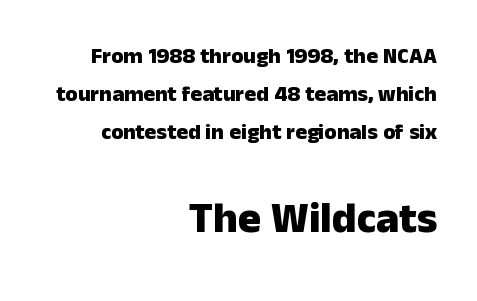
The image shows 43 px heavy sans-serif type, upright; set right-aligned, line spacing 1.72x, normal letter spacing, not underlined; the second (bottom) block is 1.95x larger; low stroke contrast and a medium x-height.
